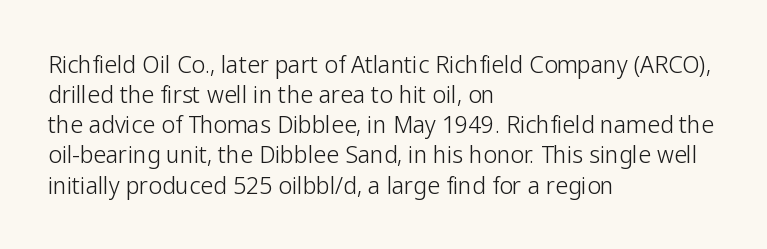
Teacher's note: observe the even left margin — that is flush-left alignment. Does extra space separate the letters? No, they use regular spacing. In terms of posture, this sample is upright. The glyphs are unaccompanied by any horizontal stroke below them. The lines sit at an ordinary, default distance from one another.
